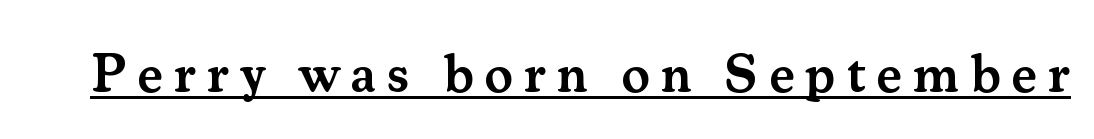
The image shows 54 px semibold serif type, upright; set unusually wide letter spacing (+0.2 em), underlined; medium stroke contrast and a small x-height.
